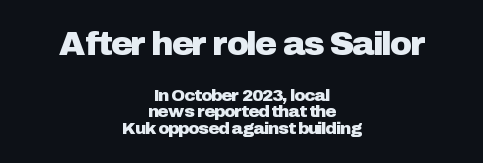
The image shows 34 px sans-serif type, upright; set centered, tight line spacing (0.98x), normal letter spacing, not underlined; the first (top) block is 2.0x larger; low stroke contrast and a medium x-height.
